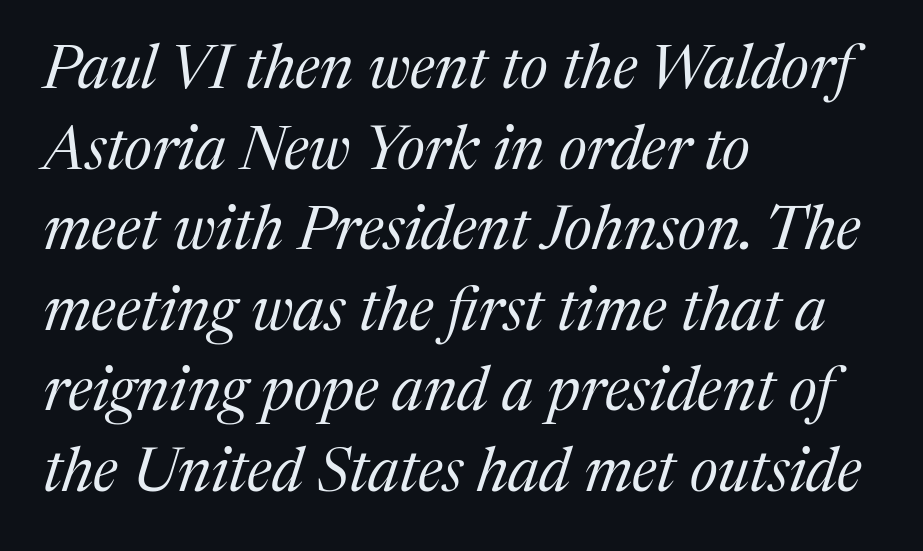
{"serif": "yes", "italic": "yes", "lean": "right", "slant_degrees": 17, "bold": "no", "weight": "regular", "width": "normal", "stroke_contrast": "medium", "x_height": "medium", "monospaced": "no", "underline": "no", "align": "left", "line_spacing": "normal", "line_spacing_ratio": 1.32, "letter_spacing": "normal", "letter_spacing_em": 0.0, "glyph_px": 61}
